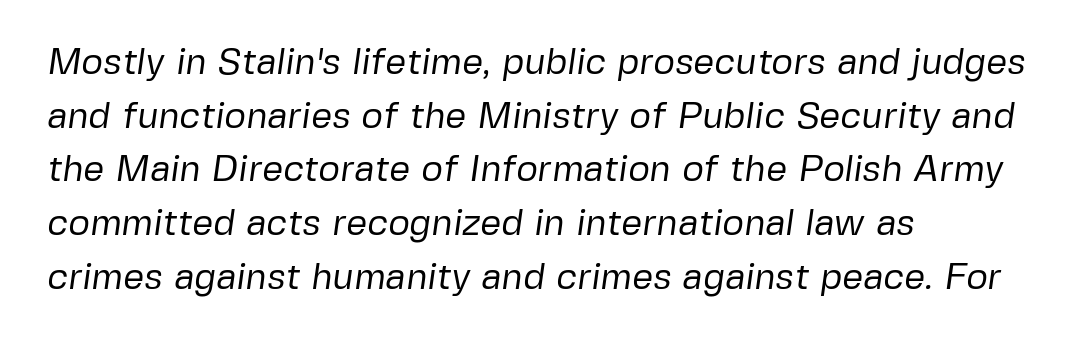
Q: Is the text bold? A: No.
Q: Is the typeface a serif or a sans-serif typeface? A: Sans-serif.
Q: Is the text underlined? A: No.
Q: How is the paragraph aligned? A: Left-aligned.
Q: Is the spacing between letters normal or unusually wide? A: Normal.
Q: Is the spacing between lines tight, normal or loose? A: Normal.
Q: Width (condensed, normal, or wide)? A: Normal.
Q: Stroke contrast? A: Low.
Q: x-height? A: Medium.
Q: Monospaced? A: No.
